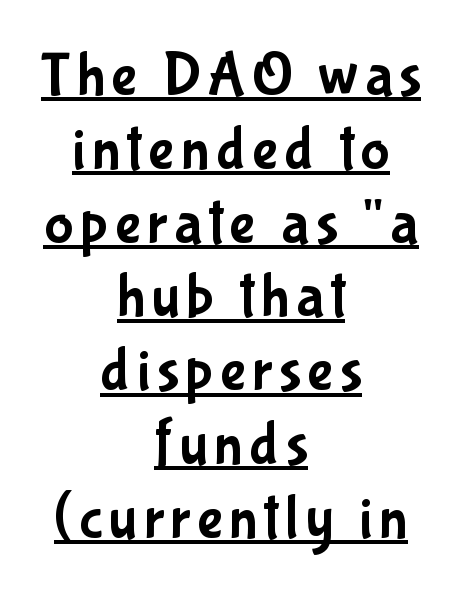
The image shows 61 px condensed sans-serif type, upright; set centered, line spacing 1.21x, underlined; low stroke contrast and a medium x-height.
